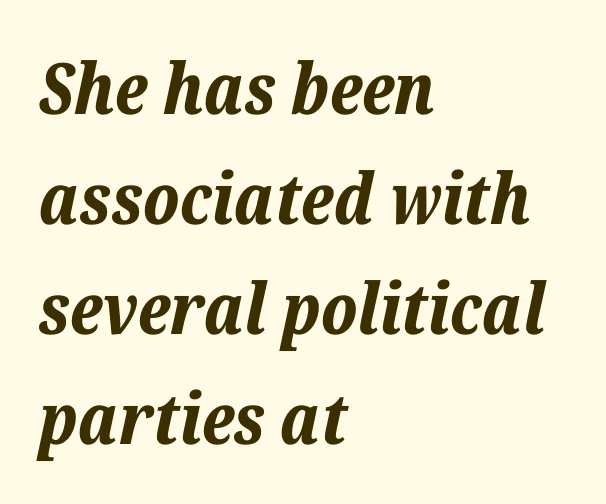
Q: Is the text bold? A: Yes.
Q: Is the text italic (slanted)? A: Yes, it leans right by about 12 degrees.
Q: Is the text underlined? A: No.
Q: How is the paragraph aligned? A: Left-aligned.
Q: Is the spacing between letters normal or unusually wide? A: Normal.
Q: Is the spacing between lines tight, normal or loose? A: Normal.
Q: Width (condensed, normal, or wide)? A: Normal.
Q: Stroke contrast? A: Low.
Q: x-height? A: Medium.
Q: Monospaced? A: No.
